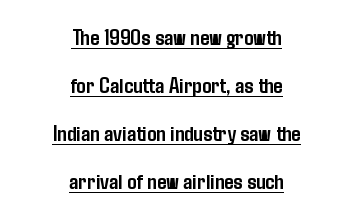
{"italic": "no", "bold": "yes", "underline": "yes", "align": "center", "line_spacing": "loose", "line_spacing_ratio": 2.08, "letter_spacing": "normal", "letter_spacing_em": 0.0, "glyph_px": 23}
